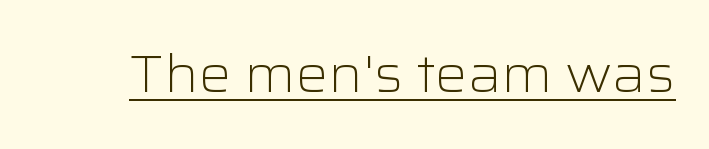
Q: Is the text bold? A: No.
Q: Is the text italic (slanted)? A: No, it is upright.
Q: Is the typeface a serif or a sans-serif typeface? A: Sans-serif.
Q: Is the text underlined? A: Yes.
Q: Is the spacing between letters normal or unusually wide? A: Normal.
Q: Width (condensed, normal, or wide)? A: Wide.
Q: Stroke contrast? A: Low.
Q: x-height? A: Medium.
Q: Monospaced? A: No.
